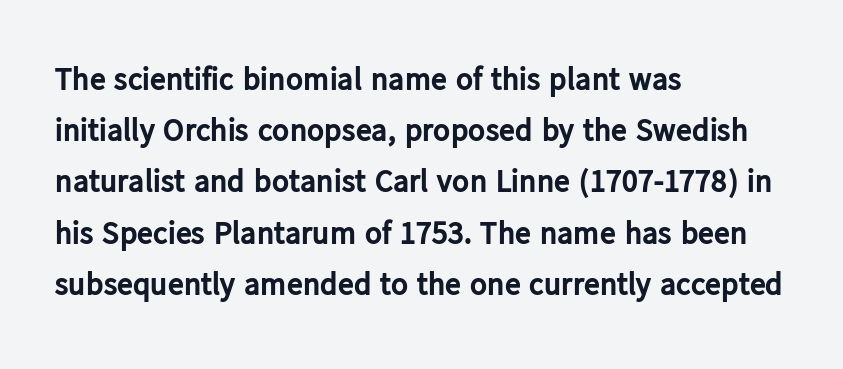
You could not count columns in this text — the font is proportionally spaced. The paragraph shown leans on its left margin. Only glyphs here, with clear space below each row. Is the letter spacing exaggerated? No — it looks like the ordinary default. Students, this is bold: see how much ink each stroke carries. Are there feet on the stems? There aren't — it's a sans.
